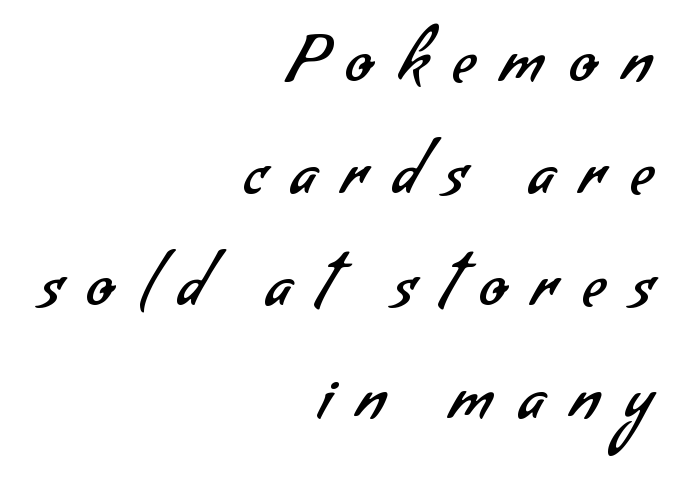
The space directly below the letters is spotless. One-word summary of the alignment: right. Bold? No — there's no thickening of the strokes. Is this a fixed-width face? No — the glyphs have proportional, varying widths. Between one letter and the next there's a generous, obvious gap. To sum up the face: it is a sans, with no serifs.
